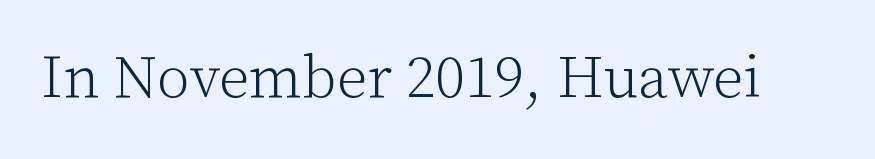
Q: Is the text bold? A: No.
Q: Is the text italic (slanted)? A: No, it is upright.
Q: Is the typeface a serif or a sans-serif typeface? A: Serif.
Q: Is the text underlined? A: No.
Q: Is the spacing between letters normal or unusually wide? A: Normal.
Q: Width (condensed, normal, or wide)? A: Normal.
Q: Stroke contrast? A: Low.
Q: x-height? A: Medium.
Q: Monospaced? A: No.
